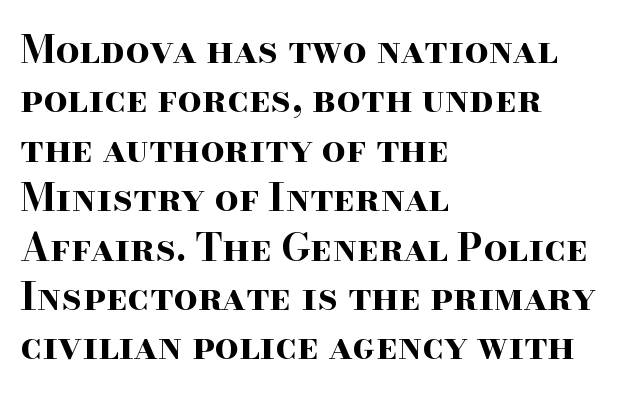
Q: Is the text bold? A: Yes.
Q: Is the text italic (slanted)? A: No, it is upright.
Q: Is the typeface a serif or a sans-serif typeface? A: Serif.
Q: Is the text underlined? A: No.
Q: How is the paragraph aligned? A: Left-aligned.
Q: Is the spacing between letters normal or unusually wide? A: Normal.
Q: Is the spacing between lines tight, normal or loose? A: Normal.
Q: Width (condensed, normal, or wide)? A: Wide.
Q: Stroke contrast? A: High.
Q: x-height? A: Small.
Q: Monospaced? A: No.
